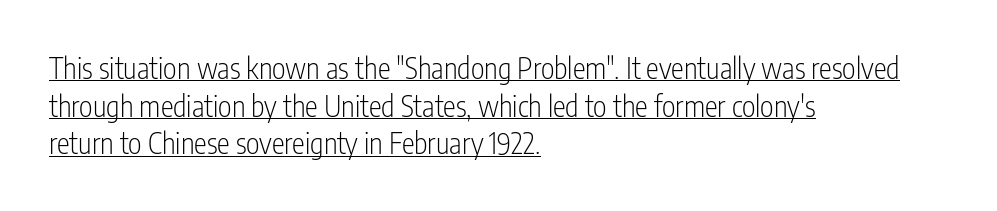
The image shows 29 px light, condensed sans-serif type, upright; set left-aligned, normal line spacing (1.3x), normal letter spacing, underlined; low stroke contrast and a medium x-height.
